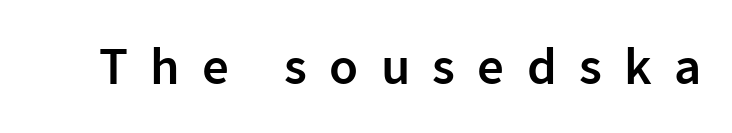
This is the in-between weight designers call semibold or demi. These lines have a slow, spaced-out rhythm from letter to letter. The space directly below the letters is spotless. Note the varied advance widths — an 'i' is clearly narrower than an 'm'.
